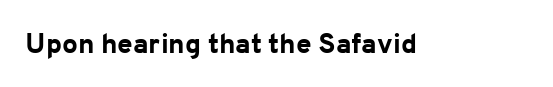
{"serif": "no", "italic": "no", "bold": "yes", "weight": "bold", "width": "normal", "stroke_contrast": "low", "x_height": "medium", "monospaced": "no", "underline": "no", "letter_spacing": "normal", "letter_spacing_em": 0.0, "glyph_px": 28}
